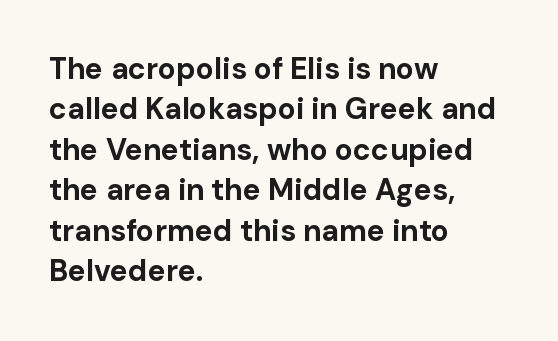
The image shows 30 px bold sans-serif type, upright; set left-aligned, normal line spacing (1.35x), normal letter spacing, not underlined; low stroke contrast and a medium x-height.
